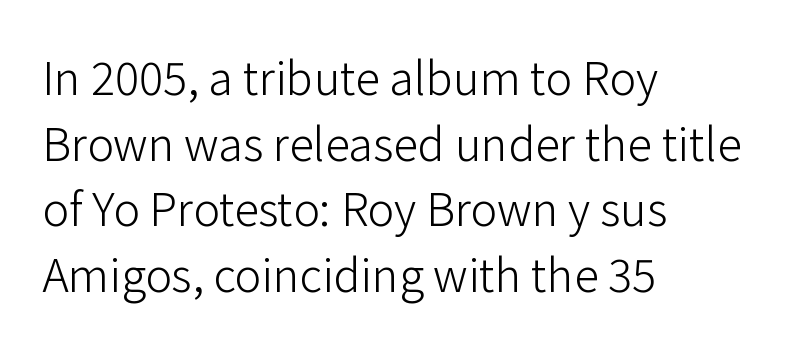
The image shows 45 px light sans-serif type, upright; set left-aligned, normal line spacing (1.46x), normal letter spacing, not underlined; low stroke contrast and a medium x-height.
